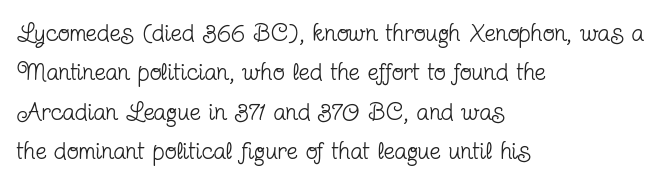
{"italic": "no", "bold": "no", "underline": "no", "align": "left", "line_spacing": "normal", "line_spacing_ratio": 1.58, "letter_spacing": "normal", "letter_spacing_em": 0.0, "glyph_px": 25}
